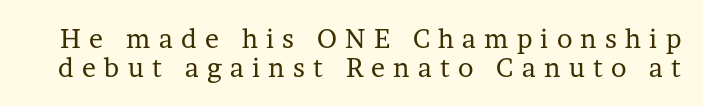
The lines are packed closely together with very little leading. In terms of posture, this sample is upright. These lines have a slow, spaced-out rhythm from letter to letter. Compared with a typical body face, this is equally light or lighter still. Bare-footed words on every line.
